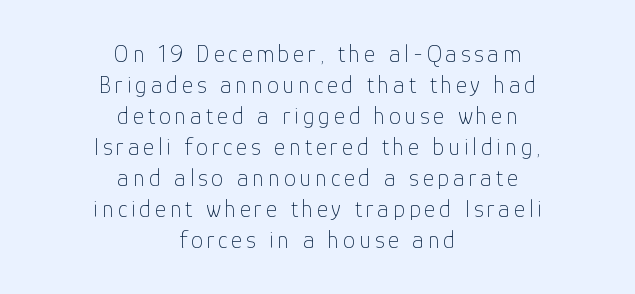
Q: Is the text bold? A: No.
Q: Is the text italic (slanted)? A: No, it is upright.
Q: Is the text underlined? A: No.
Q: How is the paragraph aligned? A: Centered.
Q: Is the spacing between lines tight, normal or loose? A: Normal.
